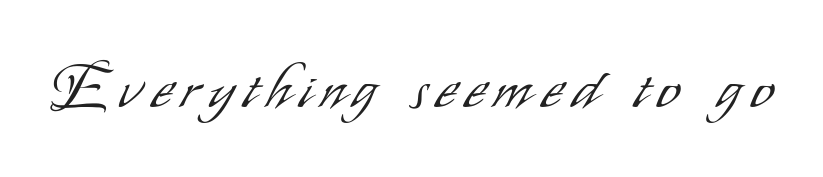
Q: Is the text bold? A: No.
Q: Is the text italic (slanted)? A: Yes.
Q: Is the typeface a serif or a sans-serif typeface? A: Sans-serif.
Q: Is the text underlined? A: No.
Q: Width (condensed, normal, or wide)? A: Condensed.
Q: Stroke contrast? A: Low.
Q: x-height? A: Small.
Q: Monospaced? A: No.
